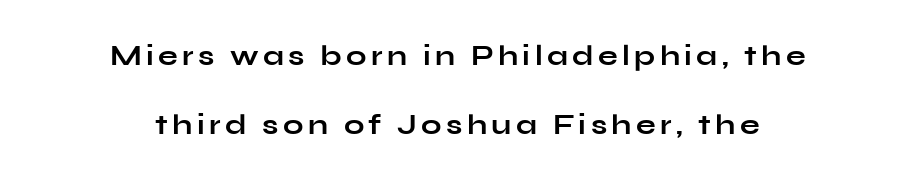
Q: Is the text bold? A: Yes.
Q: Is the text italic (slanted)? A: No, it is upright.
Q: Is the typeface a serif or a sans-serif typeface? A: Sans-serif.
Q: Is the text underlined? A: No.
Q: How is the paragraph aligned? A: Centered.
Q: Is the spacing between lines tight, normal or loose? A: Loose.
Q: Width (condensed, normal, or wide)? A: Wide.
Q: Stroke contrast? A: Low.
Q: x-height? A: Medium.
Q: Monospaced? A: No.
